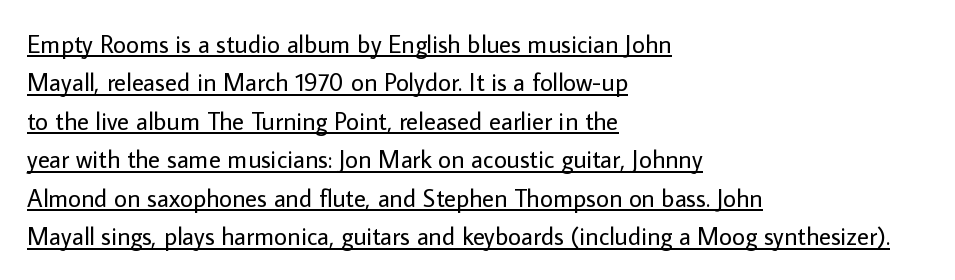
The image shows 25 px text type, upright; set left-aligned, normal line spacing (1.54x), normal letter spacing, underlined.
